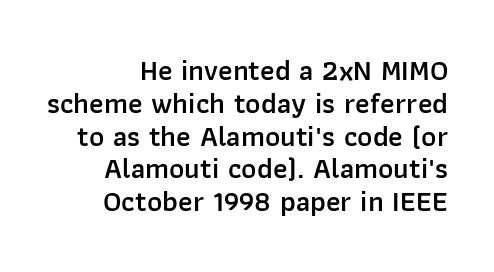
Q: Is the text bold? A: Semi-bold.
Q: Is the text italic (slanted)? A: No, it is upright.
Q: Is the typeface a serif or a sans-serif typeface? A: Sans-serif.
Q: Is the text underlined? A: No.
Q: Is the spacing between letters normal or unusually wide? A: Normal.
Q: Is the spacing between lines tight, normal or loose? A: Tight.
Q: Width (condensed, normal, or wide)? A: Normal.
Q: Stroke contrast? A: Low.
Q: x-height? A: Medium.
Q: Monospaced? A: No.
